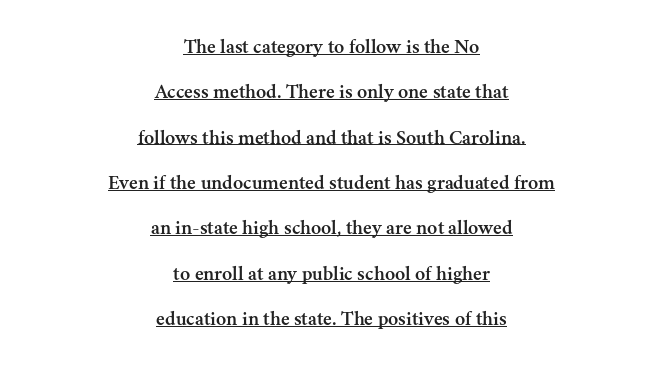
The image shows 21 px text type, upright; set centered, loose line spacing (2.16x), normal letter spacing, underlined.
